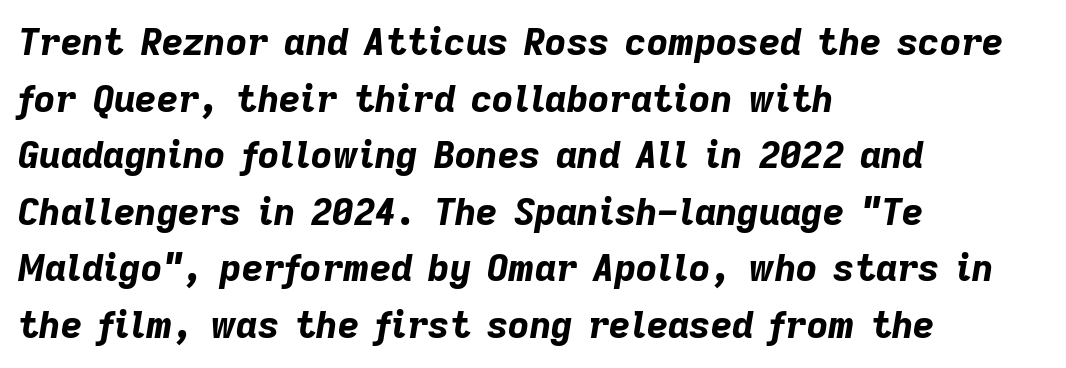
The paragraph shown leans on its left margin. The passage shown is typed in a proportional face where columns would drift. Short note: letters normally spaced. If you measured baseline to baseline, you'd find a middling distance. Pretty heavy lettering here — definitely bold. Lines of text with bare space underneath.
